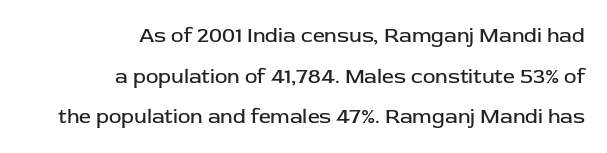
{"italic": "no", "bold": "no", "underline": "no", "align": "right", "line_spacing": "loose", "line_spacing_ratio": 1.94, "letter_spacing": "normal", "letter_spacing_em": 0.0, "glyph_px": 21}
